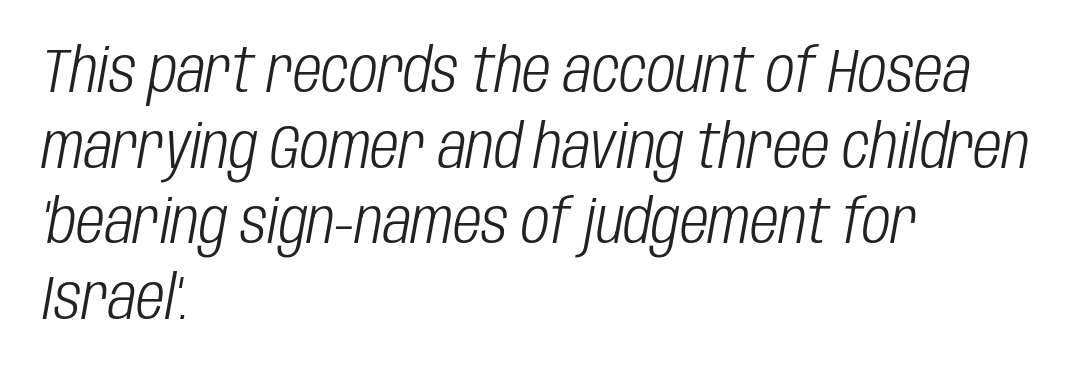
Looks like regular typesetting: each glyph gets only the width it needs. Words appear dense and cohesive because spacing is normal. The passage shown is not underscored anywhere. The setting favours the left margin, as ordinary paragraphs usually do. Nothing heavy about these letters — not bold at all. Looking at the ascenders, they clearly lean.
